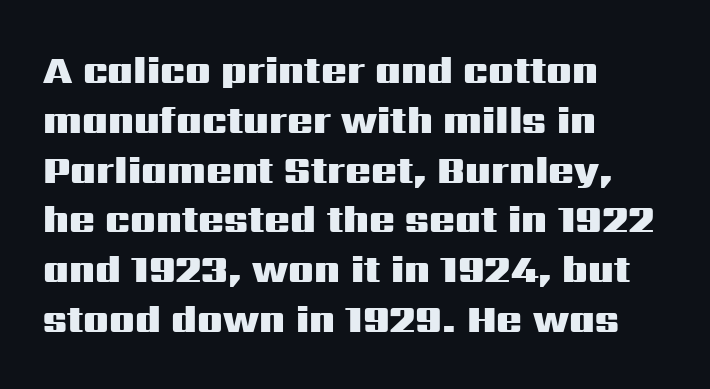
The image shows 38 px heavy, wide sans-serif type, upright; set left-aligned, normal line spacing (1.31x), normal letter spacing, not underlined; medium stroke contrast and a medium x-height.
